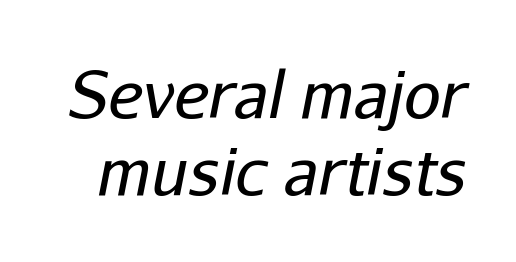
Q: Is the text bold? A: No.
Q: Is the text italic (slanted)? A: Yes, it leans right by about 11 degrees.
Q: Is the text underlined? A: No.
Q: Is the spacing between letters normal or unusually wide? A: Normal.
Q: Width (condensed, normal, or wide)? A: Normal.
Q: Stroke contrast? A: Low.
Q: x-height? A: Medium.
Q: Monospaced? A: No.
